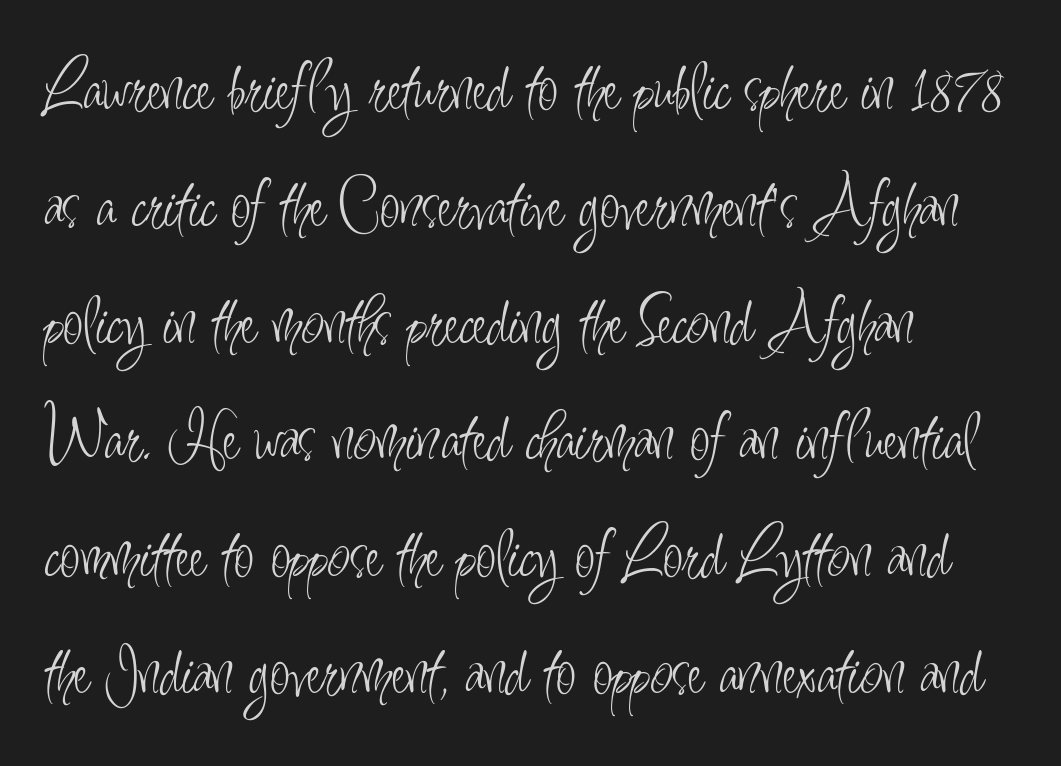
{"serif": "no", "bold": "no", "weight": "light", "width": "condensed", "stroke_contrast": "low", "x_height": "small", "monospaced": "no", "underline": "no", "align": "left", "line_spacing": "normal", "line_spacing_ratio": 1.6, "letter_spacing": "normal", "letter_spacing_em": 0.0, "glyph_px": 73}
